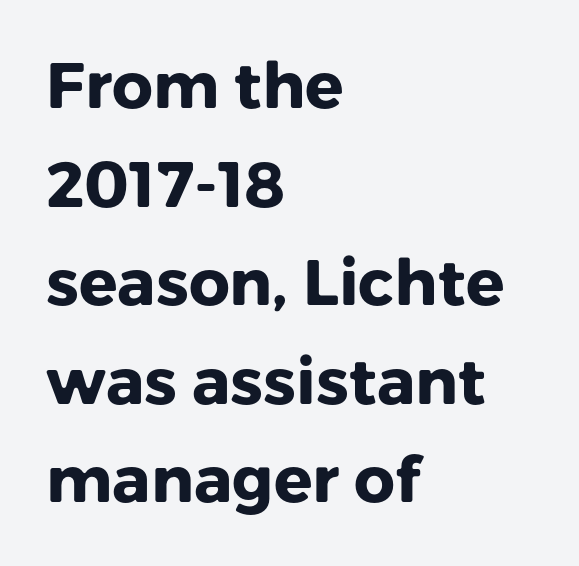
{"serif": "no", "italic": "no", "bold": "yes", "weight": "heavy", "width": "normal", "stroke_contrast": "low", "x_height": "medium", "monospaced": "no", "underline": "no", "align": "left", "line_spacing": "normal", "line_spacing_ratio": 1.54, "letter_spacing": "normal", "letter_spacing_em": 0.0, "glyph_px": 64}
